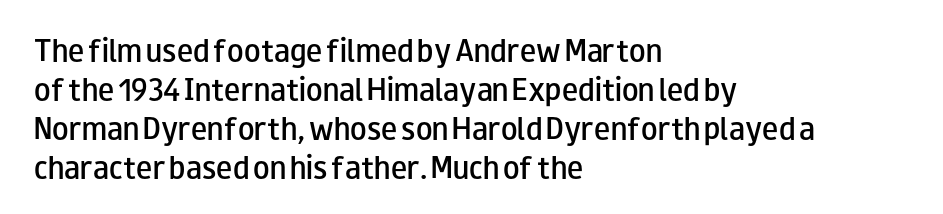
The image shows 27 px text type, upright; set left-aligned, normal line spacing (1.45x), normal letter spacing, not underlined.
